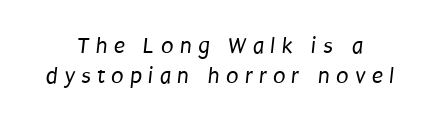
The image shows 23 px text type; set centered, normal line spacing (1.32x), unusually wide letter spacing (+0.27 em), not underlined.
